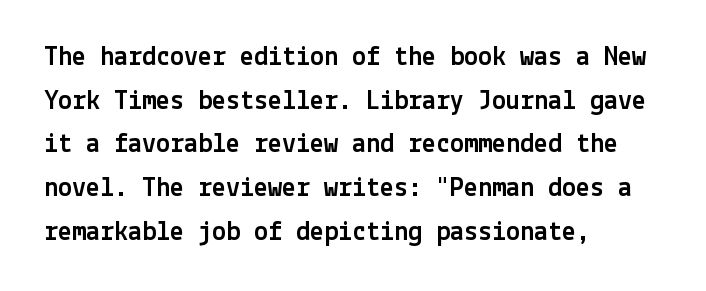
{"serif": "no", "italic": "no", "width": "normal", "x_height": "medium", "underline": "no", "align": "left", "line_spacing": "normal", "line_spacing_ratio": 1.56, "letter_spacing": "normal", "letter_spacing_em": 0.0, "glyph_px": 28}
